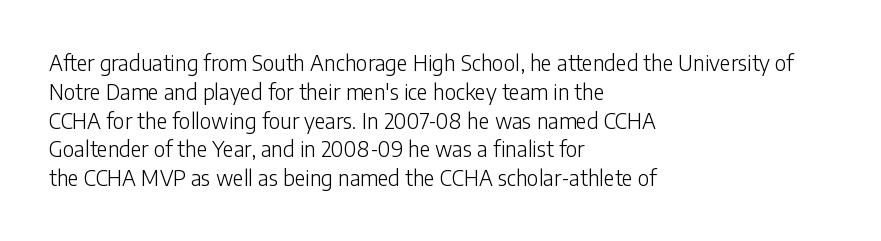
{"italic": "no", "bold": "no", "underline": "no", "align": "left", "line_spacing": "normal", "line_spacing_ratio": 1.37, "letter_spacing": "normal", "letter_spacing_em": 0.0, "glyph_px": 21}
